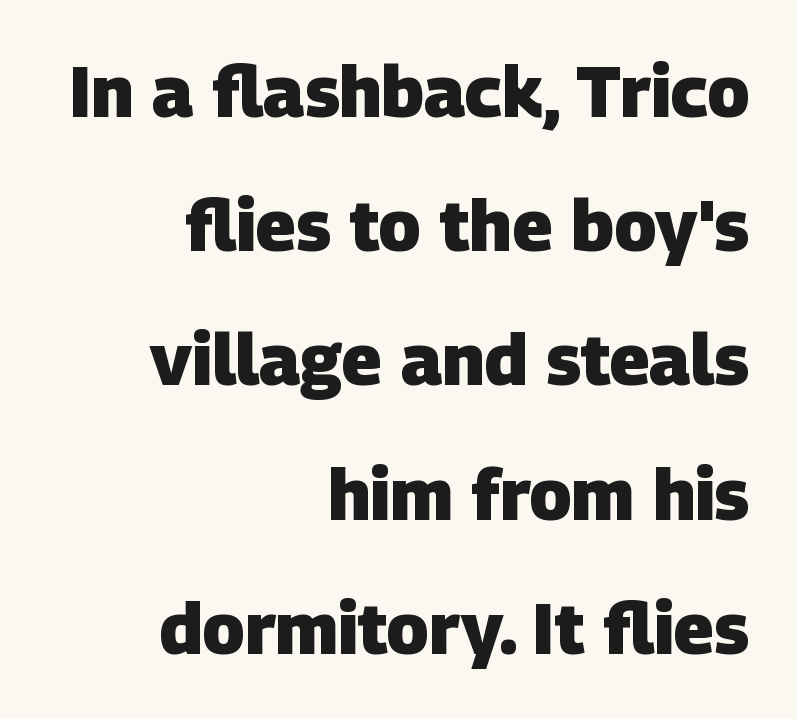
Proportional: the letters do not fall into vertical columns. These lines stack with their right ends in a neat column. Any mark beneath the type? The region is blank. Emphasis by weight is at full strength: bold. Spacing between characters is what you'd get straight out of the box.
